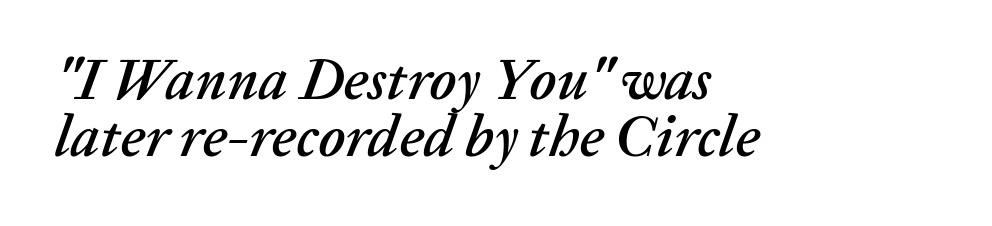
Q: Is the text italic (slanted)? A: Yes, it leans right by about 20 degrees.
Q: Is the text underlined? A: No.
Q: How is the paragraph aligned? A: Left-aligned.
Q: Is the spacing between letters normal or unusually wide? A: Normal.
Q: Is the spacing between lines tight, normal or loose? A: Tight.
Q: Width (condensed, normal, or wide)? A: Normal.
Q: Stroke contrast? A: Low.
Q: x-height? A: Medium.
Q: Monospaced? A: No.
